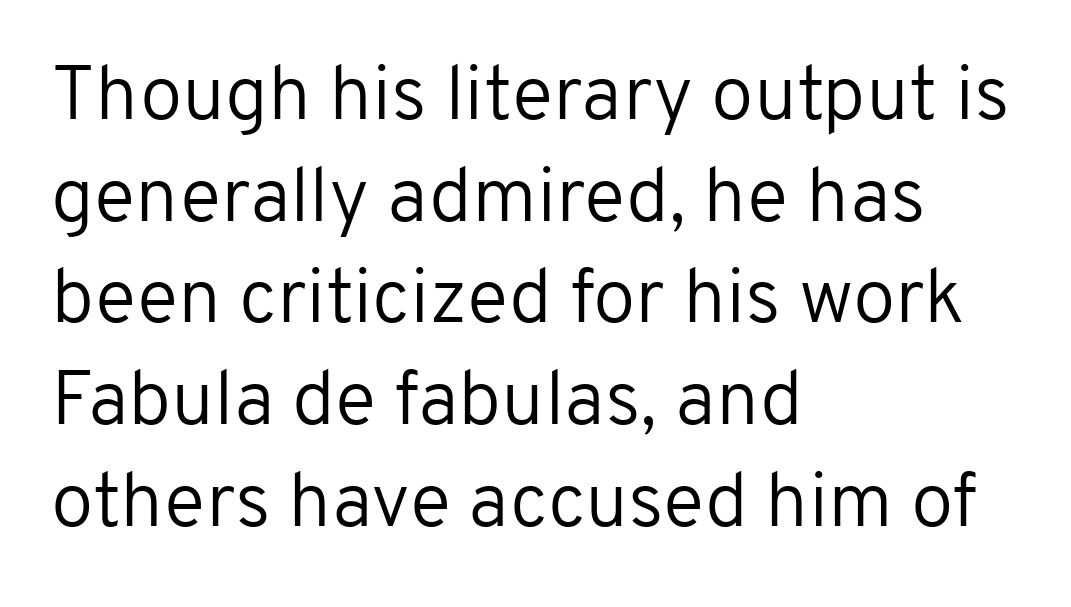
Looks like regular typesetting: each glyph gets only the width it needs. Does the leading feel generous? No, just average. The specimen omits any rule beneath the text block's lines. Notice how the stems are strictly vertical — no italics here. Is the letter spacing exaggerated? No — it looks like the ordinary default. Where is the straight margin? On the left.
